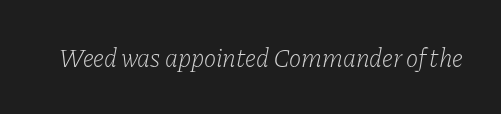
Q: Is the text bold? A: No.
Q: Is the text italic (slanted)? A: Yes, it leans right by about 11 degrees.
Q: Is the text underlined? A: No.
Q: Is the spacing between letters normal or unusually wide? A: Normal.
